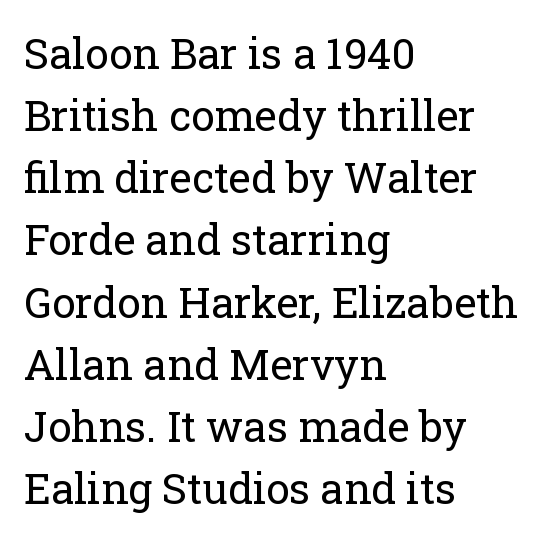
Q: Is the text bold? A: No.
Q: Is the text italic (slanted)? A: No, it is upright.
Q: Is the typeface a serif or a sans-serif typeface? A: Serif.
Q: Is the text underlined? A: No.
Q: How is the paragraph aligned? A: Left-aligned.
Q: Is the spacing between letters normal or unusually wide? A: Normal.
Q: Is the spacing between lines tight, normal or loose? A: Normal.
Q: Width (condensed, normal, or wide)? A: Normal.
Q: Stroke contrast? A: Low.
Q: x-height? A: Medium.
Q: Monospaced? A: No.
